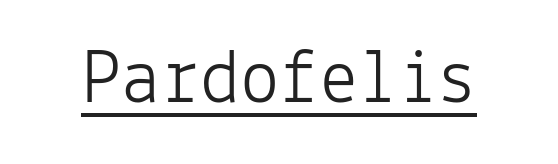
{"serif": "no", "italic": "no", "bold": "no", "weight": "light", "width": "normal", "stroke_contrast": "low", "x_height": "medium", "monospaced": "yes", "underline": "yes", "letter_spacing": "normal", "letter_spacing_em": 0.0, "glyph_px": 79}
